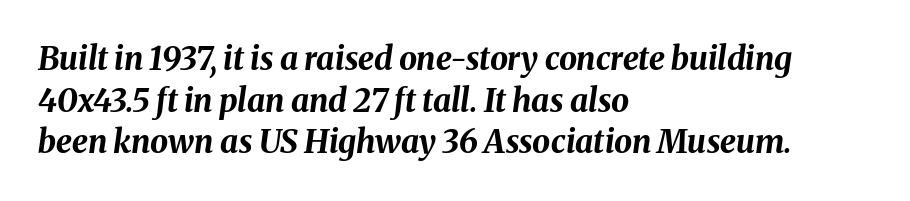
Observe the ordinary spacing: letters are neighbours, not strangers. Anything drawn beneath the words? Only blank space. Each line starts at the same left margin while the right side varies. Is the type slanted? Yes — the strokes lean at a clear angle.
